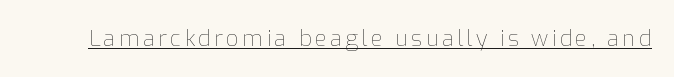
This sample uses an upright cut, with every glyph sitting square on the baseline. The face used here appears with an underline applied. Is the stroke heavy? The answer is a plain regular-or-lighter.
